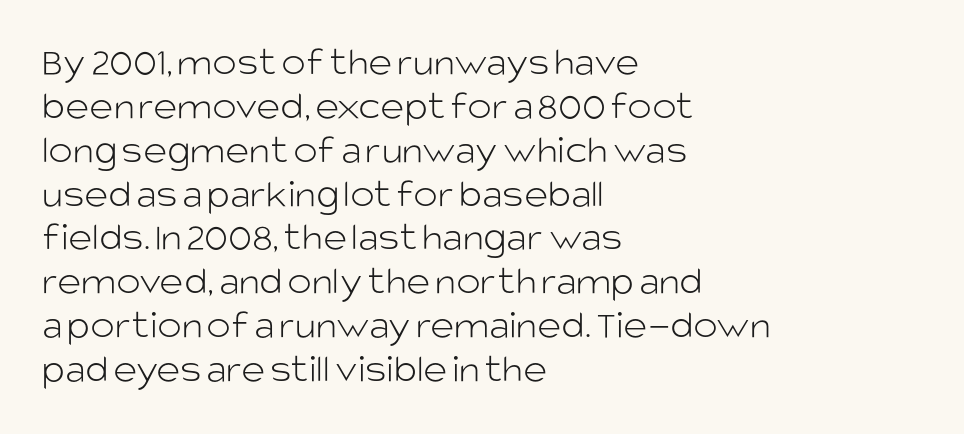
{"serif": "no", "italic": "no", "bold": "no", "weight": "light", "width": "normal", "stroke_contrast": "low", "x_height": "large", "monospaced": "no", "underline": "no", "align": "left", "line_spacing": "tight", "line_spacing_ratio": 1.07, "letter_spacing": "normal", "letter_spacing_em": 0.0, "glyph_px": 41}
